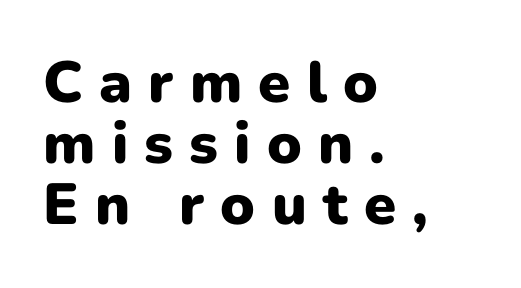
Q: Is the text bold? A: Yes.
Q: Is the text italic (slanted)? A: No, it is upright.
Q: Is the typeface a serif or a sans-serif typeface? A: Sans-serif.
Q: Is the text underlined? A: No.
Q: How is the paragraph aligned? A: Left-aligned.
Q: Is the spacing between letters normal or unusually wide? A: Unusually wide.
Q: Is the spacing between lines tight, normal or loose? A: Tight.
Q: Width (condensed, normal, or wide)? A: Normal.
Q: Stroke contrast? A: Low.
Q: x-height? A: Medium.
Q: Monospaced? A: No.
